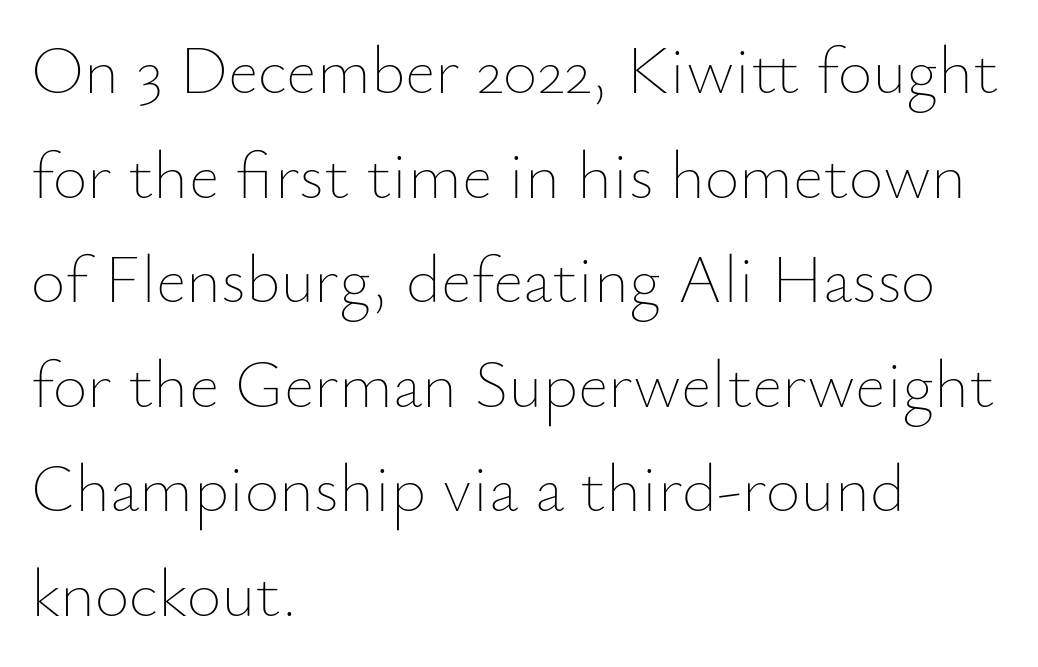
Q: Is the text bold? A: No.
Q: Is the text italic (slanted)? A: No, it is upright.
Q: Is the text underlined? A: No.
Q: How is the paragraph aligned? A: Left-aligned.
Q: Is the spacing between letters normal or unusually wide? A: Normal.
Q: Is the spacing between lines tight, normal or loose? A: Normal.
Q: Width (condensed, normal, or wide)? A: Normal.
Q: Stroke contrast? A: Low.
Q: x-height? A: Small.
Q: Monospaced? A: No.
